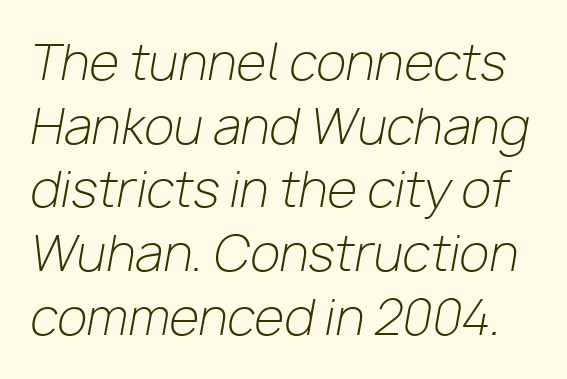
The image shows 49 px light type, italic (leaning right); set normal line spacing (1.3x), normal letter spacing, not underlined; low stroke contrast and a medium x-height.
